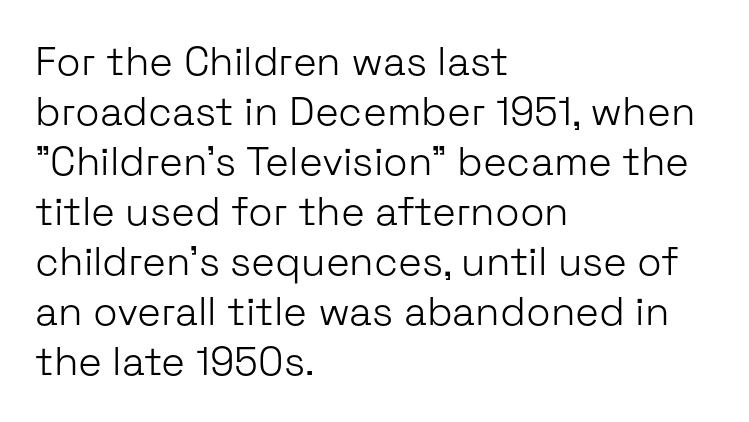
{"serif": "no", "italic": "no", "bold": "no", "weight": "light", "width": "normal", "stroke_contrast": "low", "x_height": "medium", "monospaced": "no", "underline": "no", "align": "left", "line_spacing": "normal", "line_spacing_ratio": 1.25, "letter_spacing": "normal", "letter_spacing_em": 0.0, "glyph_px": 40}
